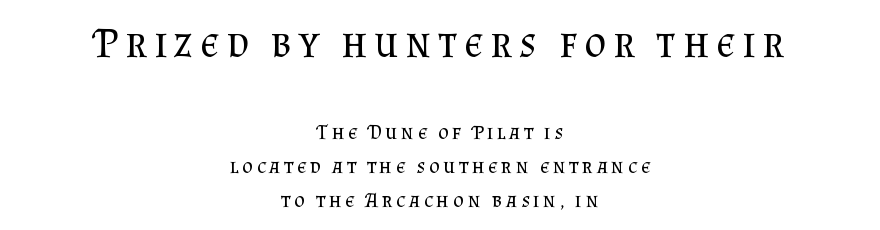
The image shows 42 px regular-weight serif type, upright; set centered, normal line spacing (1.62x), not underlined; the first (top) block is 2.0x larger; medium stroke contrast and a small x-height.
